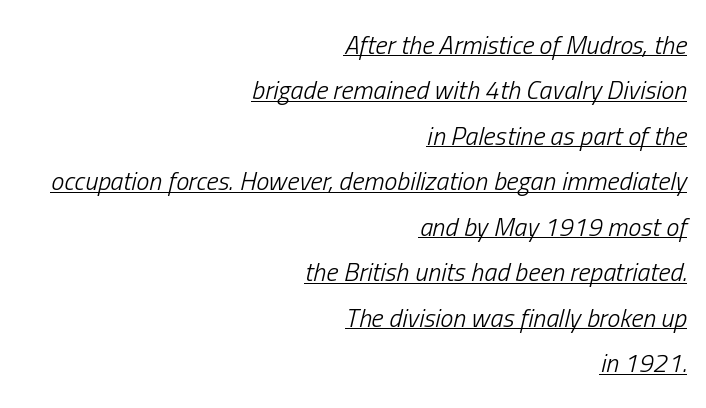
The image shows 26 px text type, italic (leaning right); set right-aligned, line spacing 1.75x, normal letter spacing, underlined.
